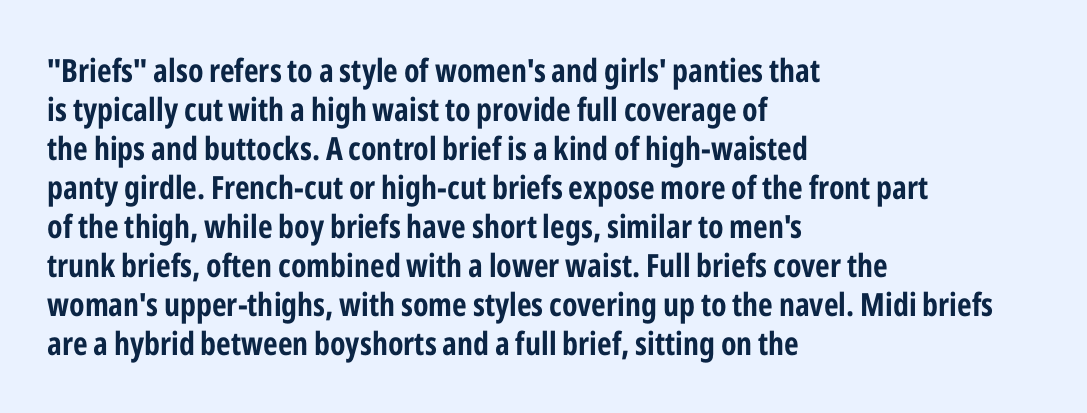
{"serif": "no", "italic": "no", "bold": "yes", "weight": "bold", "width": "condensed", "stroke_contrast": "low", "x_height": "medium", "monospaced": "no", "underline": "no", "align": "left", "line_spacing_ratio": 1.22, "letter_spacing": "normal", "letter_spacing_em": 0.0, "glyph_px": 32}
